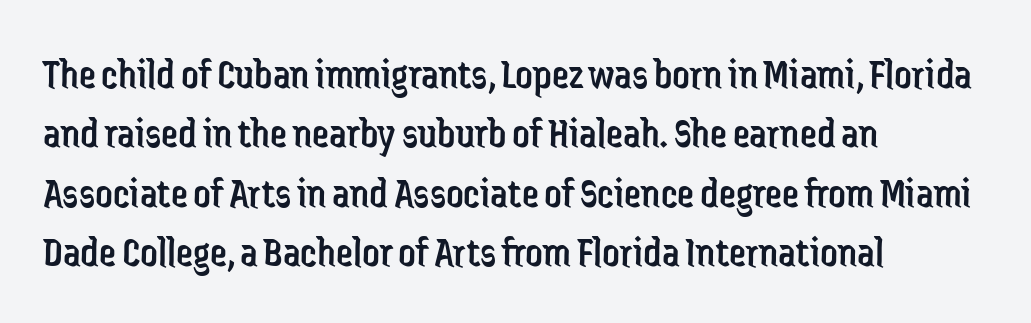
Q: Is the text bold? A: No.
Q: Is the text italic (slanted)? A: No, it is upright.
Q: Is the typeface a serif or a sans-serif typeface? A: Sans-serif.
Q: Is the text underlined? A: No.
Q: How is the paragraph aligned? A: Left-aligned.
Q: Is the spacing between letters normal or unusually wide? A: Normal.
Q: Is the spacing between lines tight, normal or loose? A: Normal.
Q: Width (condensed, normal, or wide)? A: Condensed.
Q: Stroke contrast? A: Low.
Q: x-height? A: Medium.
Q: Monospaced? A: No.
